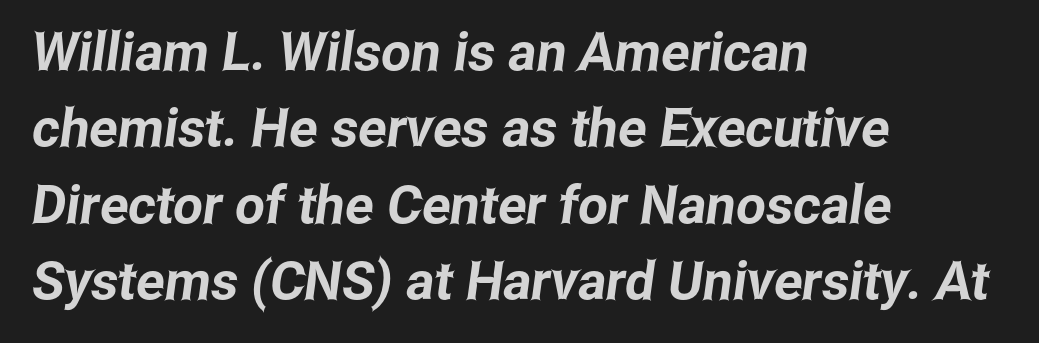
The image shows 53 px condensed sans-serif type; set left-aligned, normal line spacing (1.44x), normal letter spacing, not underlined; low stroke contrast and a medium x-height.
